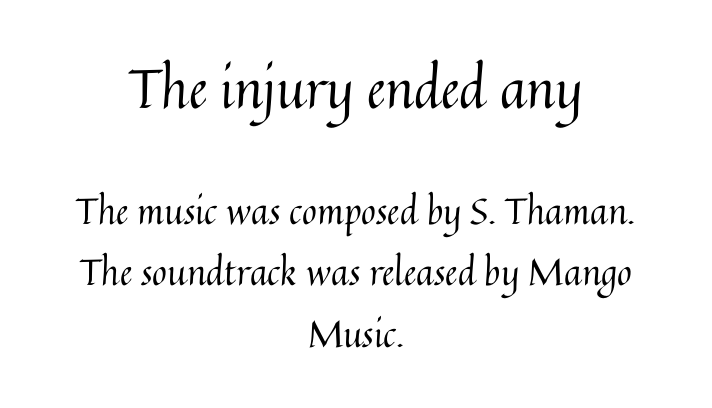
Q: Is the text bold? A: No.
Q: Is the text underlined? A: No.
Q: How is the paragraph aligned? A: Centered.
Q: Is the spacing between letters normal or unusually wide? A: Normal.
Q: Which block of text is set in a larger size, the first (top) or the second (bottom)? A: The first (top) one.
Q: Width (condensed, normal, or wide)? A: Normal.
Q: Stroke contrast? A: Medium.
Q: x-height? A: Medium.
Q: Monospaced? A: No.
